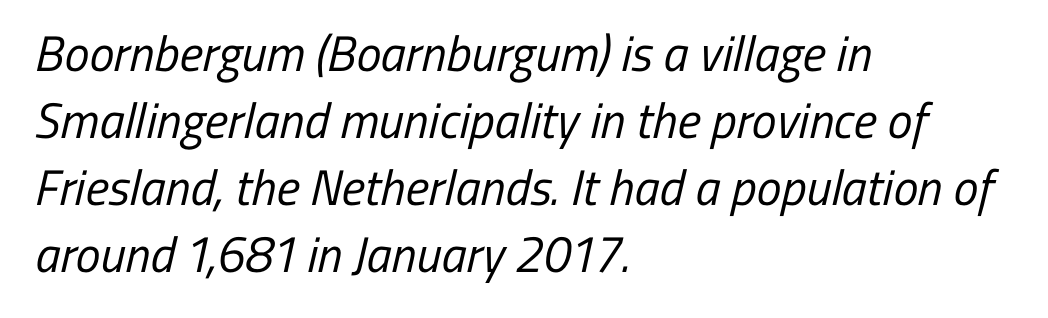
{"serif": "no", "bold": "no", "weight": "regular", "width": "condensed", "stroke_contrast": "low", "x_height": "medium", "monospaced": "no", "underline": "no", "align": "left", "line_spacing": "normal", "line_spacing_ratio": 1.34, "letter_spacing": "normal", "letter_spacing_em": 0.0, "glyph_px": 50}
